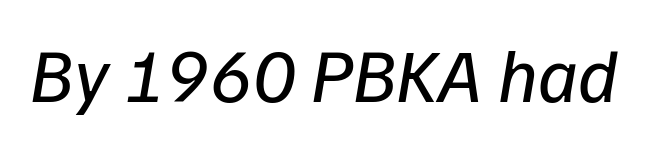
{"serif": "no", "bold": "no", "weight": "regular", "width": "normal", "stroke_contrast": "low", "x_height": "medium", "monospaced": "no", "underline": "no", "letter_spacing": "normal", "letter_spacing_em": 0.0, "glyph_px": 76}
